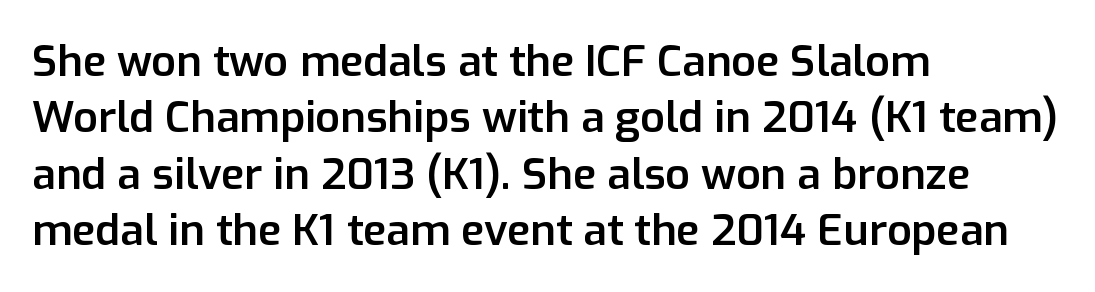
{"serif": "no", "italic": "no", "bold": "semi", "weight": "semibold", "width": "normal", "stroke_contrast": "low", "x_height": "medium", "monospaced": "no", "underline": "no", "align": "left", "line_spacing": "normal", "line_spacing_ratio": 1.31, "letter_spacing": "normal", "letter_spacing_em": 0.0, "glyph_px": 43}
